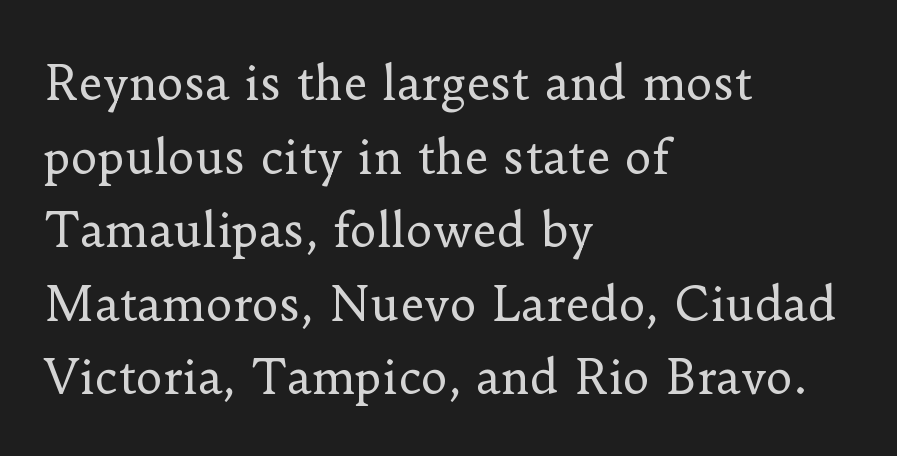
The image shows 46 px regular-weight serif type, upright; set left-aligned, normal line spacing (1.6x), normal letter spacing, not underlined; low stroke contrast and a small x-height.
